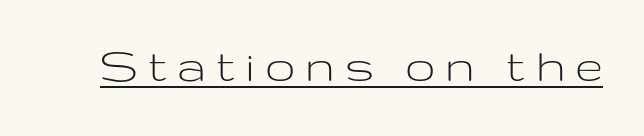
The letters stand straight up with perfectly vertical stems. This is underlined copy, the kind a proofreader might mark for attention. The type is letterspaced generously, with wide tracking. Look at the bottom of the vertical strokes: they stop flat, with no serifs. A typesetter would call this proportional, since set widths differ per character.
